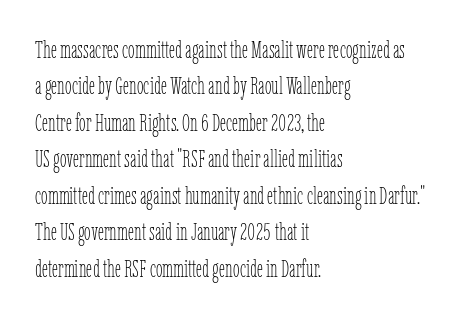
The image shows 24 px text type, upright; set left-aligned, normal line spacing (1.52x), normal letter spacing, not underlined.
